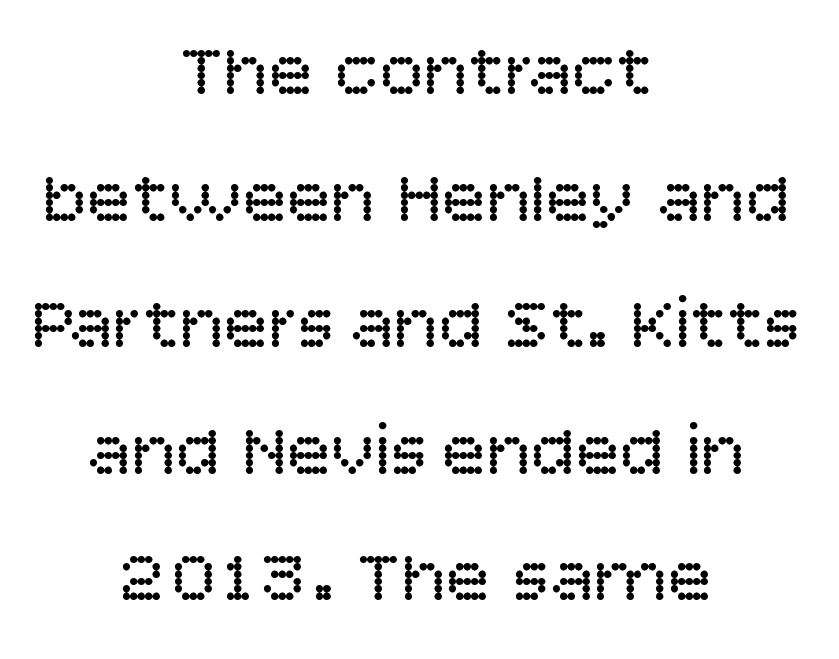
{"serif": "no", "italic": "no", "bold": "no", "weight": "regular", "width": "normal", "stroke_contrast": "low", "x_height": "large", "monospaced": "no", "underline": "no", "align": "center", "line_spacing_ratio": 1.71, "letter_spacing": "normal", "letter_spacing_em": 0.0, "glyph_px": 74}
